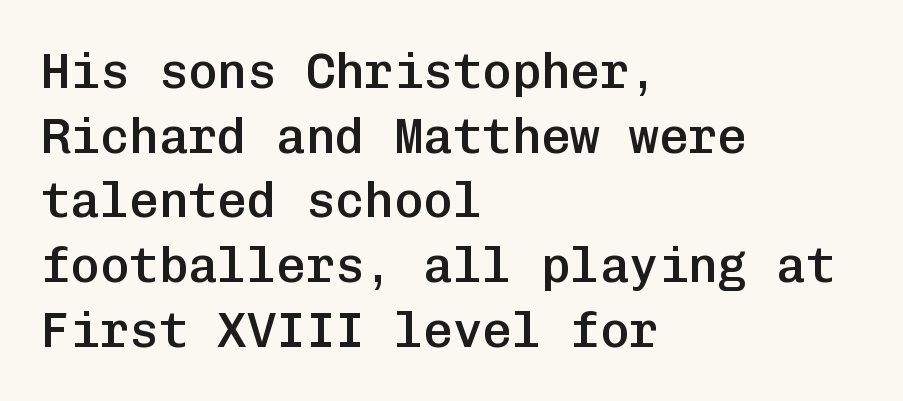
Q: Is the text bold? A: Semi-bold.
Q: Is the text italic (slanted)? A: No, it is upright.
Q: Is the typeface a serif or a sans-serif typeface? A: Sans-serif.
Q: Is the text underlined? A: No.
Q: How is the paragraph aligned? A: Left-aligned.
Q: Is the spacing between letters normal or unusually wide? A: Normal.
Q: Is the spacing between lines tight, normal or loose? A: Normal.
Q: Width (condensed, normal, or wide)? A: Normal.
Q: Stroke contrast? A: Low.
Q: x-height? A: Medium.
Q: Monospaced? A: Yes.
